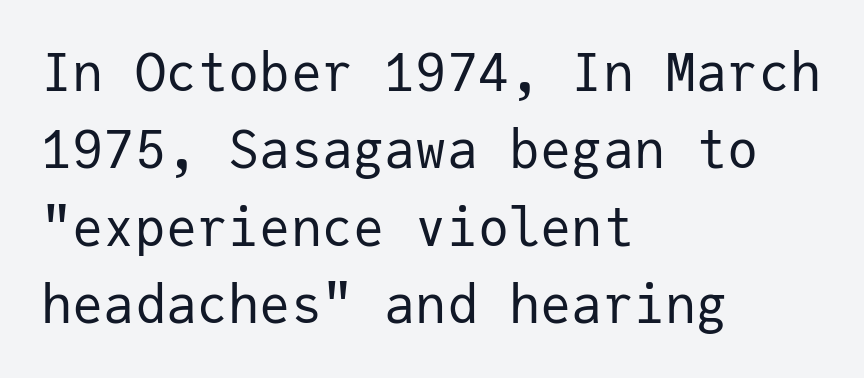
Q: Is the text bold? A: No.
Q: Is the text italic (slanted)? A: No, it is upright.
Q: Is the typeface a serif or a sans-serif typeface? A: Sans-serif.
Q: Is the text underlined? A: No.
Q: How is the paragraph aligned? A: Left-aligned.
Q: Is the spacing between letters normal or unusually wide? A: Normal.
Q: Is the spacing between lines tight, normal or loose? A: Normal.
Q: Width (condensed, normal, or wide)? A: Normal.
Q: Stroke contrast? A: Low.
Q: x-height? A: Medium.
Q: Monospaced? A: Yes.
